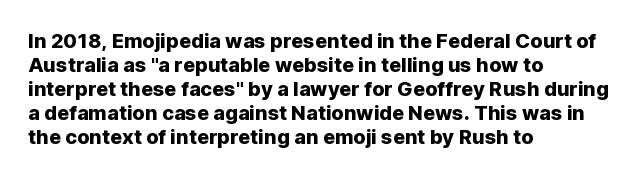
{"italic": "no", "underline": "no", "align": "left", "line_spacing_ratio": 1.2, "letter_spacing": "normal", "letter_spacing_em": 0.0, "glyph_px": 20}
